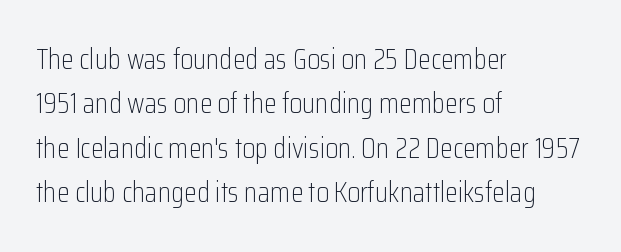
The image shows 29 px light, condensed sans-serif type, upright; set left-aligned, normal line spacing (1.53x), normal letter spacing, not underlined; low stroke contrast and a medium x-height.
